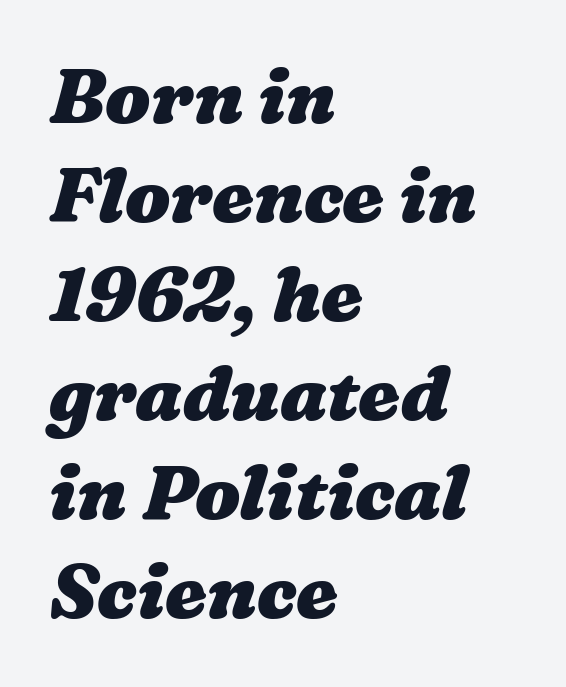
{"bold": "yes", "weight": "heavy", "width": "wide", "stroke_contrast": "medium", "x_height": "medium", "monospaced": "no", "underline": "no", "align": "left", "line_spacing": "normal", "line_spacing_ratio": 1.32, "letter_spacing": "normal", "letter_spacing_em": 0.0, "glyph_px": 75}
